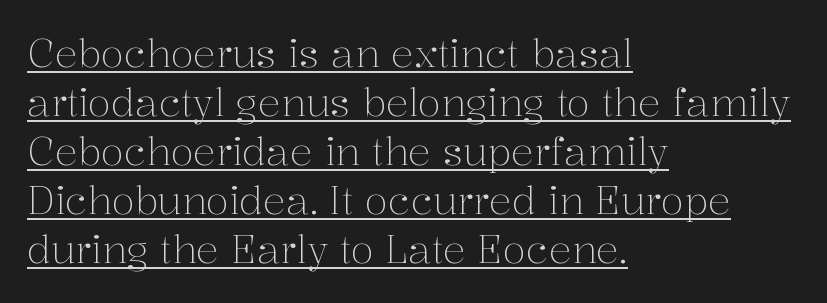
In terms of letterform style, serifs are clearly present. Is the block centered? No — it sits flush against the left margin. Each letter keeps its own natural width here, so spacing adapts to shape. The axis of the letterforms is exactly vertical. Stem width sits at or under what a default text font uses. Honestly, the underline is the first thing you notice here.
